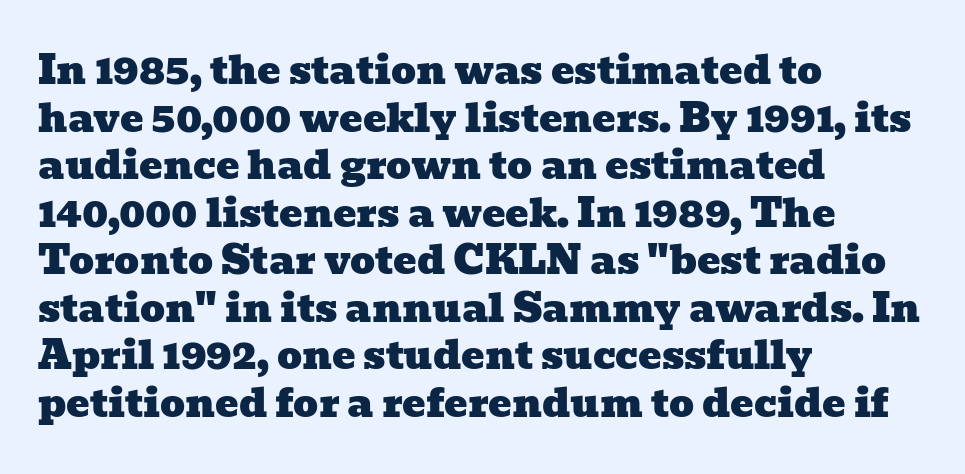
{"serif": "yes", "width": "wide", "stroke_contrast": "low", "x_height": "medium", "monospaced": "no", "underline": "no", "align": "left", "line_spacing_ratio": 1.22, "letter_spacing": "normal", "letter_spacing_em": 0.0, "glyph_px": 39}
